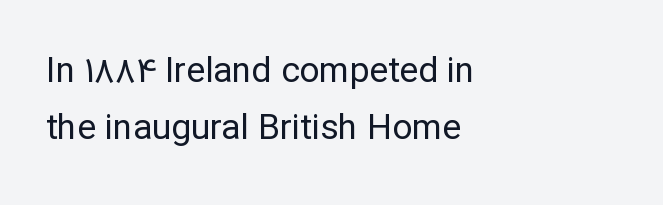
Is the letter spacing exaggerated? No — it looks like the ordinary default. A normal amount of white space separates one row of letters from the next. This is roman type, the default non-slanted kind. The letters advance in unequal steps, a hallmark of proportional type. The setting favours the left margin, as ordinary paragraphs usually do. Quick note: underline off.
